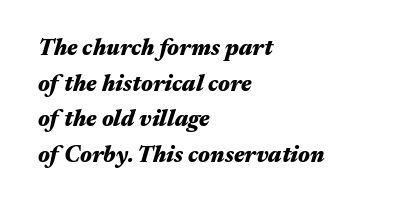
Clear beneath every line of the passage. Look at the tracking — it's just the regular setting, nothing added. Vertically, the passage feels balanced, rows spaced as you'd expect. If you drew a line through each stem, it would be angled.
